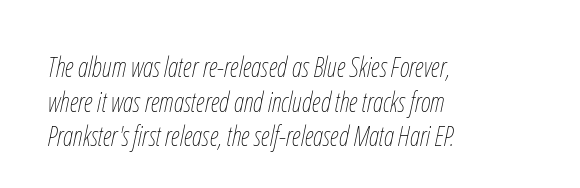
This is oblique type, the kind used for emphasis or titles. Each line starts at the same left margin while the right side varies. A typesetter would call this leading conventional body-copy spacing. Decoration check: the copy has no underline. Caption: face not bold, strokes unweighted. Caption: standard tracking, unaltered.
